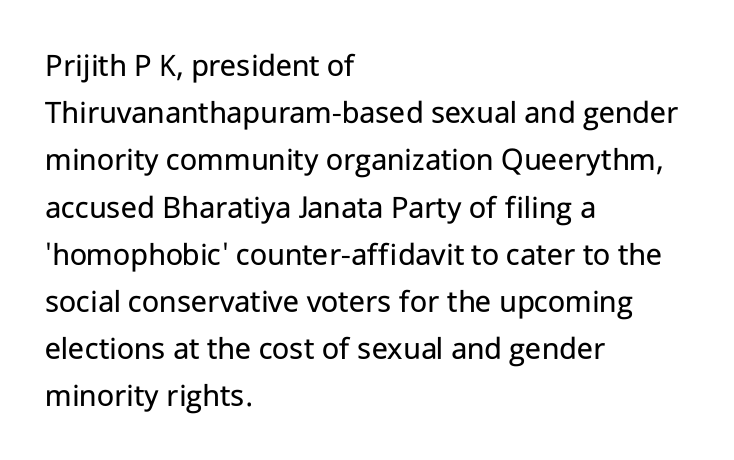
The image shows 33 px regular-weight sans-serif type, upright; set left-aligned, normal line spacing (1.43x), normal letter spacing, not underlined; low stroke contrast and a medium x-height.
